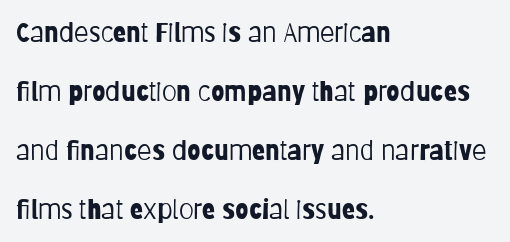
{"italic": "no", "bold": "no", "underline": "no", "align": "left", "line_spacing": "loose", "line_spacing_ratio": 2.18, "letter_spacing": "normal", "letter_spacing_em": 0.0, "glyph_px": 27}
